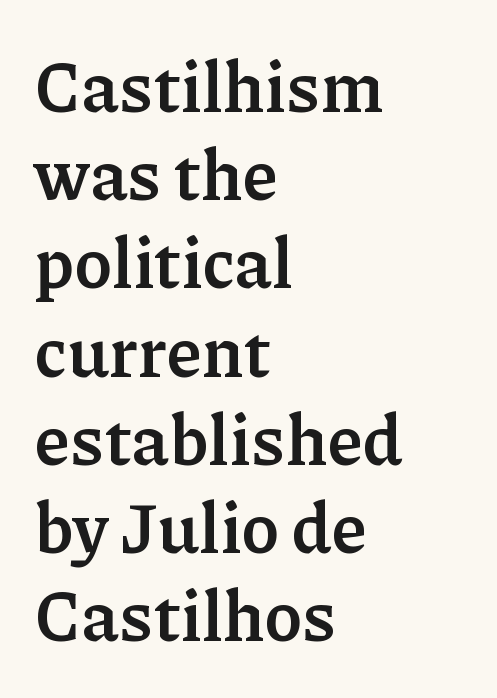
To sum up the face: it has serifs. Line beginnings align vertically; line endings do not. The gap between lines stays unmarked. Looks like regular typesetting: each glyph gets only the width it needs. A normal amount of white space separates one row of letters from the next.
